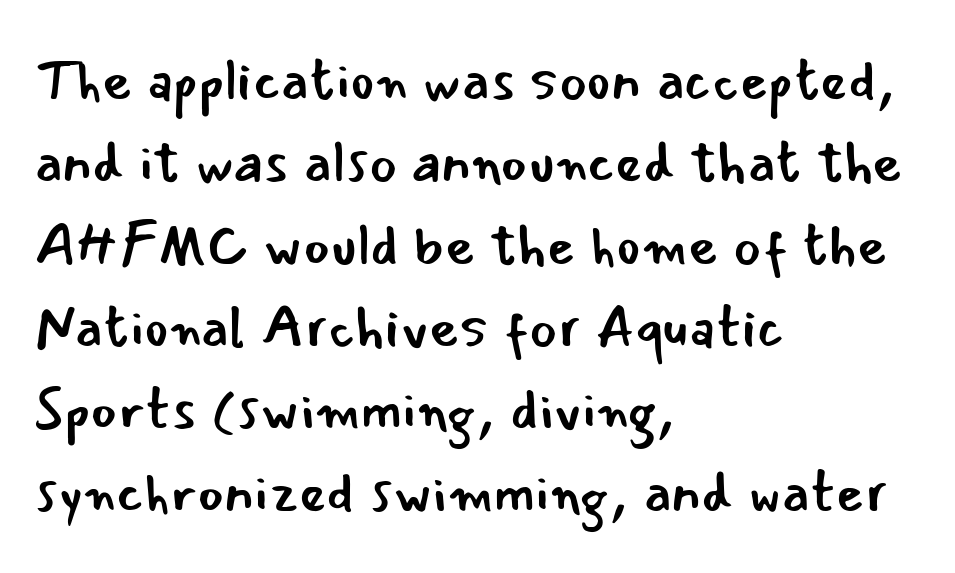
Q: Is the text bold? A: No.
Q: Is the text italic (slanted)? A: No, it is upright.
Q: Is the typeface a serif or a sans-serif typeface? A: Sans-serif.
Q: Is the text underlined? A: No.
Q: How is the paragraph aligned? A: Left-aligned.
Q: Is the spacing between letters normal or unusually wide? A: Normal.
Q: Is the spacing between lines tight, normal or loose? A: Normal.
Q: Width (condensed, normal, or wide)? A: Normal.
Q: Stroke contrast? A: Low.
Q: x-height? A: Small.
Q: Monospaced? A: No.
